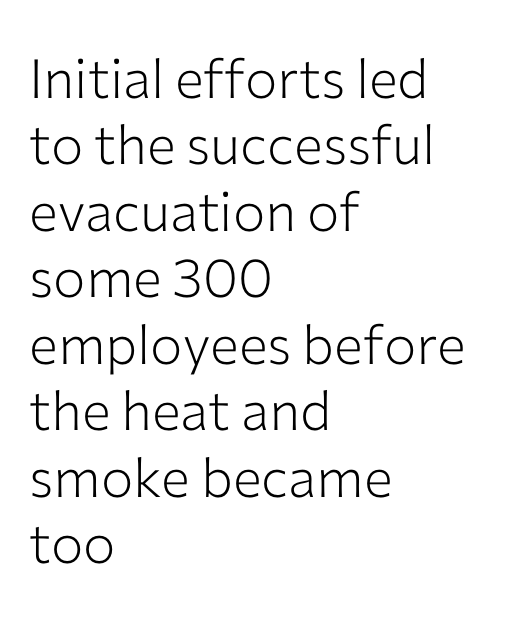
{"serif": "no", "italic": "no", "bold": "no", "weight": "light", "width": "normal", "stroke_contrast": "low", "x_height": "medium", "monospaced": "no", "underline": "no", "align": "left", "line_spacing_ratio": 1.23, "letter_spacing": "normal", "letter_spacing_em": 0.0, "glyph_px": 54}
